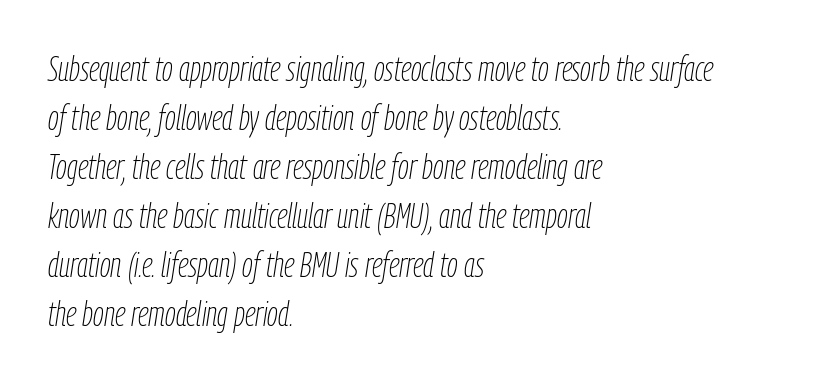
The image shows 34 px thin, condensed type, italic (leaning right); set left-aligned, normal line spacing (1.44x), normal letter spacing, not underlined; low stroke contrast and a medium x-height.
